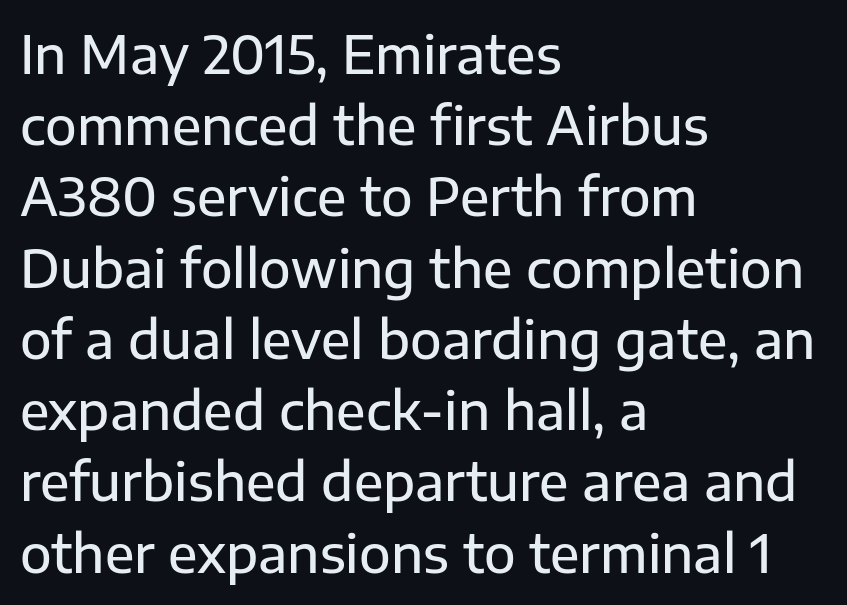
The image shows 52 px sans-serif type, upright; set left-aligned, normal line spacing (1.37x), normal letter spacing, not underlined; low stroke contrast and a medium x-height.
